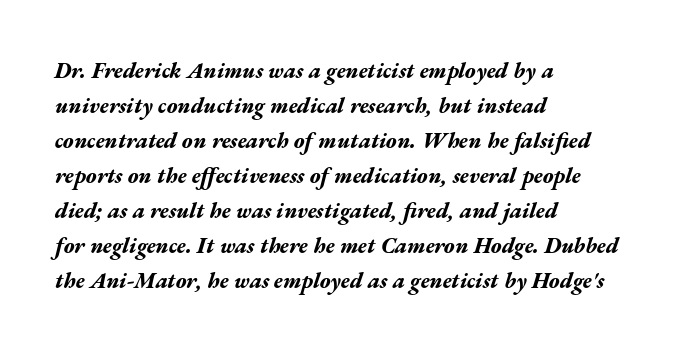
Q: Is the text bold? A: Yes.
Q: Is the text italic (slanted)? A: Yes, it leans right by about 17 degrees.
Q: Is the text underlined? A: No.
Q: How is the paragraph aligned? A: Left-aligned.
Q: Is the spacing between letters normal or unusually wide? A: Normal.
Q: Is the spacing between lines tight, normal or loose? A: Normal.
